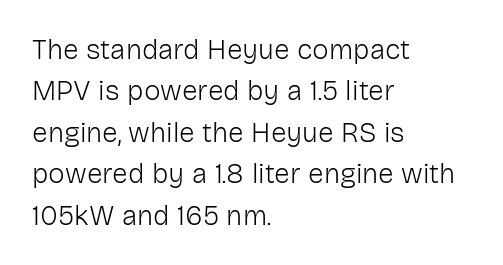
{"serif": "no", "italic": "no", "bold": "no", "weight": "light", "width": "normal", "stroke_contrast": "low", "x_height": "medium", "monospaced": "no", "underline": "no", "align": "left", "line_spacing": "normal", "line_spacing_ratio": 1.48, "letter_spacing": "normal", "letter_spacing_em": 0.0, "glyph_px": 28}
